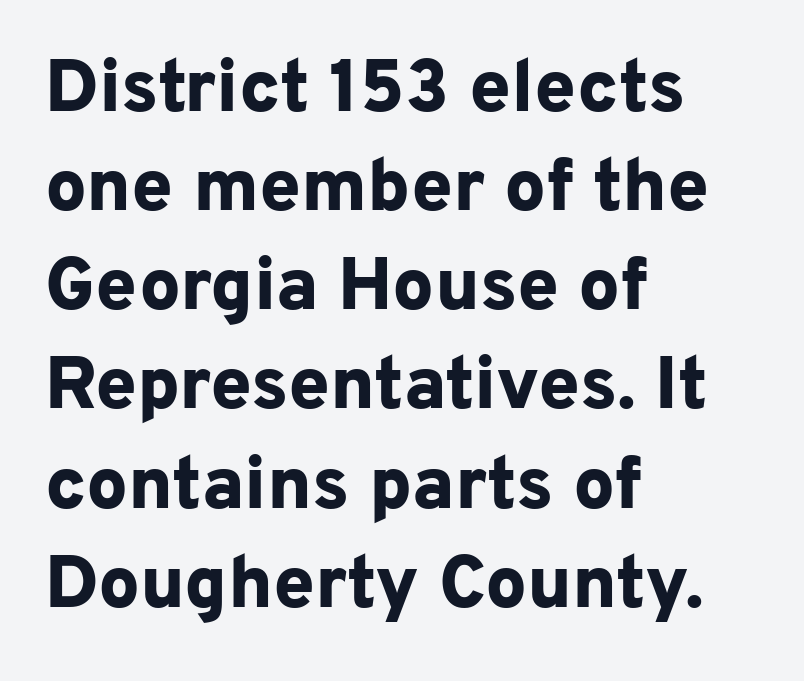
{"serif": "no", "italic": "no", "bold": "yes", "weight": "bold", "width": "normal", "stroke_contrast": "low", "x_height": "medium", "monospaced": "no", "underline": "no", "align": "left", "line_spacing": "normal", "line_spacing_ratio": 1.34, "letter_spacing": "normal", "letter_spacing_em": 0.0, "glyph_px": 74}
